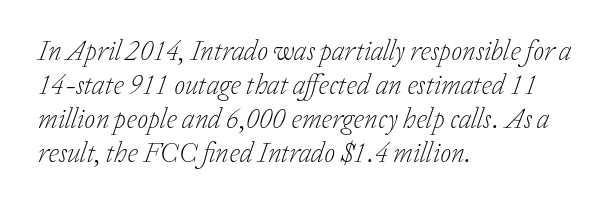
Varying glyph widths throughout — classic text-font behaviour. When letters slant like this, we call the style italic. A serif font was chosen for this passage. All the whitespace from short lines collects on the right. Spacing between characters is what you'd get straight out of the box.
